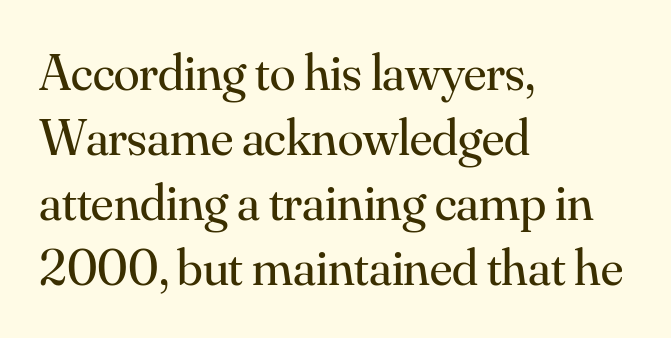
Q: Is the text bold? A: No.
Q: Is the text italic (slanted)? A: No, it is upright.
Q: Is the typeface a serif or a sans-serif typeface? A: Serif.
Q: Is the text underlined? A: No.
Q: How is the paragraph aligned? A: Left-aligned.
Q: Is the spacing between letters normal or unusually wide? A: Normal.
Q: Is the spacing between lines tight, normal or loose? A: Normal.
Q: Width (condensed, normal, or wide)? A: Normal.
Q: Stroke contrast? A: Medium.
Q: x-height? A: Small.
Q: Monospaced? A: No.
